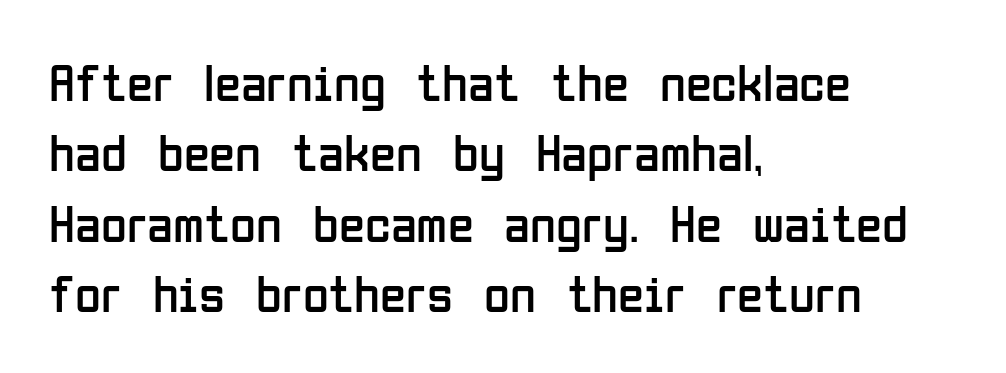
Q: Is the text bold? A: No.
Q: Is the text italic (slanted)? A: No, it is upright.
Q: Is the typeface a serif or a sans-serif typeface? A: Sans-serif.
Q: Is the text underlined? A: No.
Q: How is the paragraph aligned? A: Left-aligned.
Q: Is the spacing between letters normal or unusually wide? A: Normal.
Q: Is the spacing between lines tight, normal or loose? A: Normal.
Q: Width (condensed, normal, or wide)? A: Condensed.
Q: Stroke contrast? A: Low.
Q: x-height? A: Medium.
Q: Monospaced? A: No.
